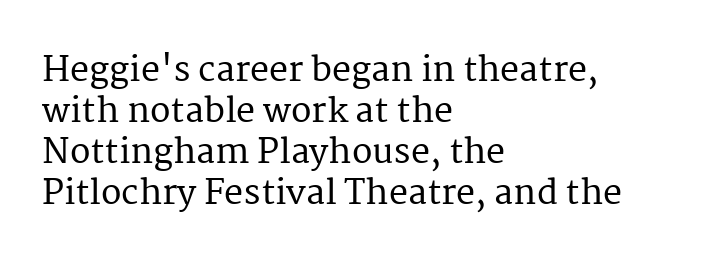
Standard letterfit; no display-style spreading of the glyphs. Descender tails drop into unmarked territory. Proportional: the letters do not fall into vertical columns. The paragraph shown leans on its left margin. Unlike a clean sans, this face finishes its strokes with serifs. A typesetter would mark this as roman, not italic.
